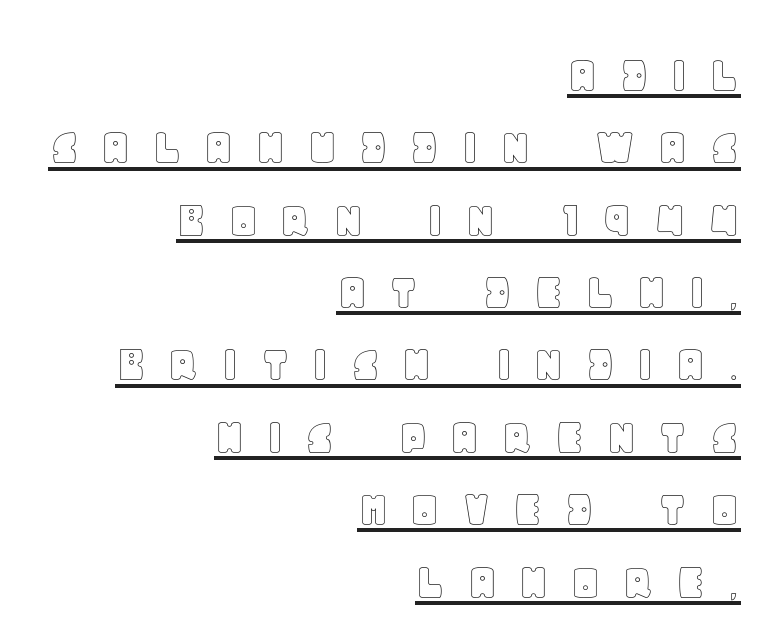
The image shows 54 px text type, upright; set right-aligned, normal line spacing (1.34x), unusually wide letter spacing (+0.38 em), underlined; a large x-height.
